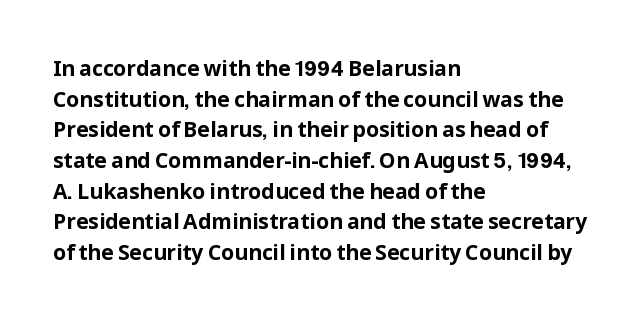
{"italic": "no", "bold": "yes", "underline": "no", "align": "left", "line_spacing": "normal", "line_spacing_ratio": 1.46, "letter_spacing": "normal", "letter_spacing_em": 0.0, "glyph_px": 21}
